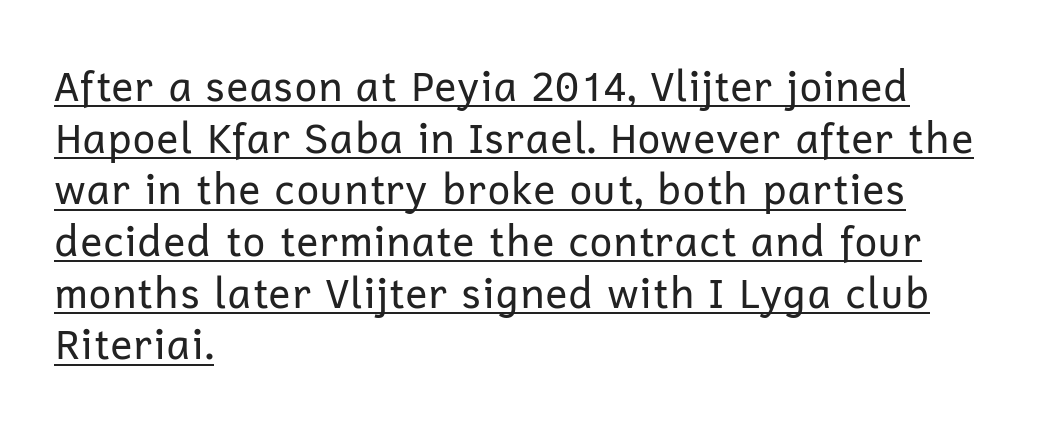
You can see a thin bar hugging the bottom of the glyphs. Characters follow at the spacing the type designer built in. Stroke terminals: plain, sans-serif. Spacing verdict: proportional, widths tailored to each character. The strokes carry an ordinary text weight at most. Reading down the block, your eye returns to a fixed left position each line.
